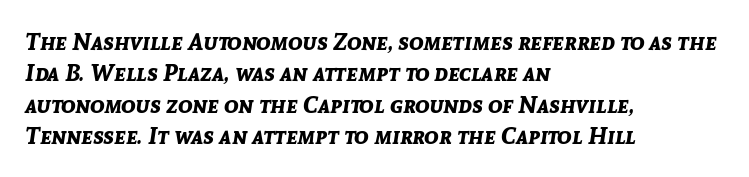
Q: Is the text bold? A: Yes.
Q: Is the text italic (slanted)? A: Yes, it leans right by about 8 degrees.
Q: Is the text underlined? A: No.
Q: How is the paragraph aligned? A: Left-aligned.
Q: Is the spacing between letters normal or unusually wide? A: Normal.
Q: Is the spacing between lines tight, normal or loose? A: Normal.
